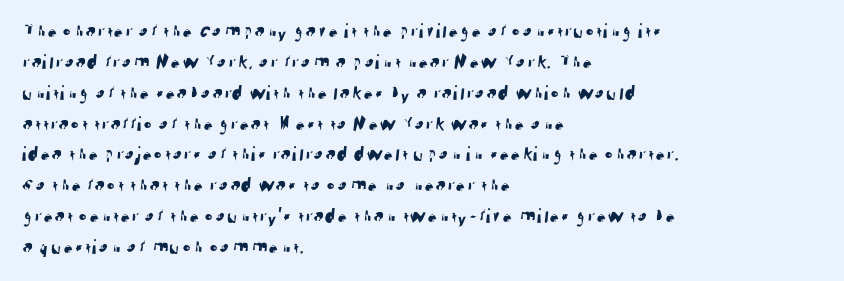
{"underline": "no", "align": "left", "line_spacing": "normal", "line_spacing_ratio": 1.47, "letter_spacing": "normal", "letter_spacing_em": 0.0, "glyph_px": 21}
